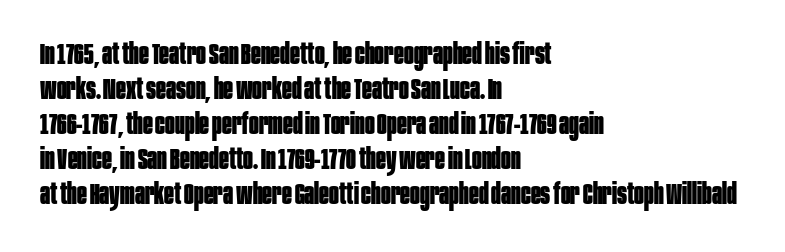
{"serif": "no", "italic": "no", "bold": "yes", "weight": "bold", "width": "condensed", "stroke_contrast": "low", "x_height": "large", "monospaced": "no", "underline": "no", "align": "left", "line_spacing_ratio": 1.21, "letter_spacing": "normal", "letter_spacing_em": 0.0, "glyph_px": 29}
